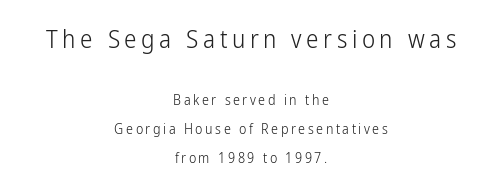
{"italic": "no", "bold": "no", "underline": "no", "align": "center", "line_spacing": "loose", "line_spacing_ratio": 2.06, "larger_block": "first", "size_ratio": 1.79, "glyph_px": 25}
